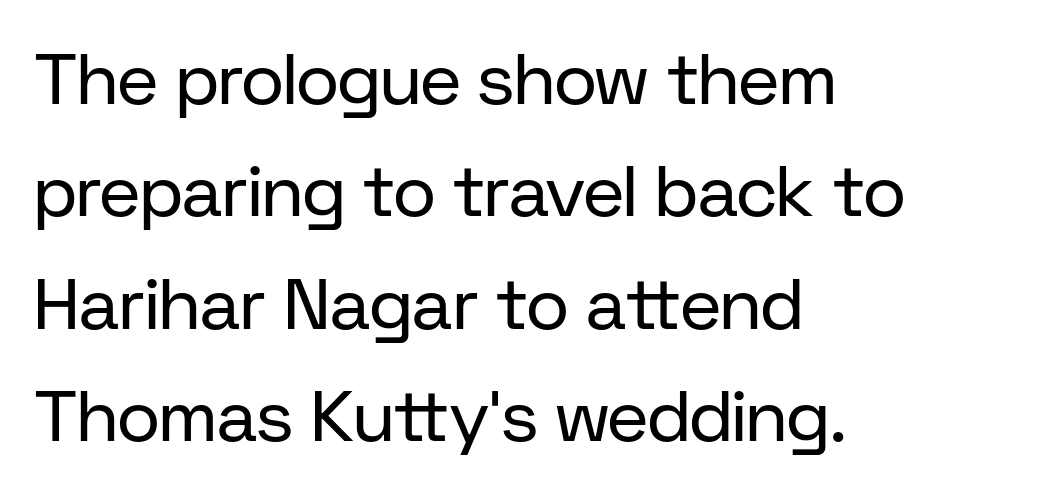
{"serif": "no", "italic": "no", "bold": "no", "weight": "regular", "width": "normal", "stroke_contrast": "low", "x_height": "medium", "monospaced": "no", "underline": "no", "align": "left", "line_spacing": "normal", "line_spacing_ratio": 1.56, "letter_spacing": "normal", "letter_spacing_em": 0.0, "glyph_px": 72}
